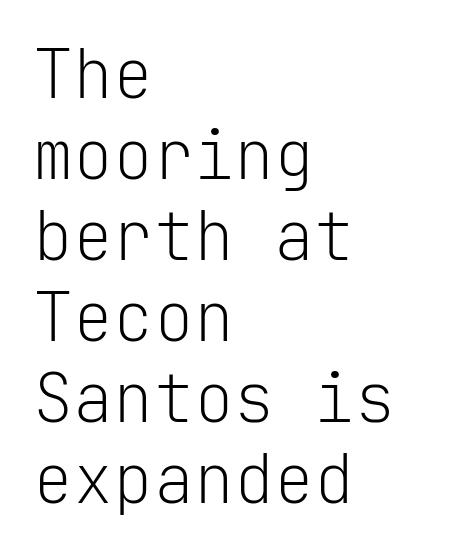
The image shows 67 px light sans-serif type, upright, monospaced; set left-aligned, line spacing 1.21x, normal letter spacing, not underlined; low stroke contrast and a medium x-height.
